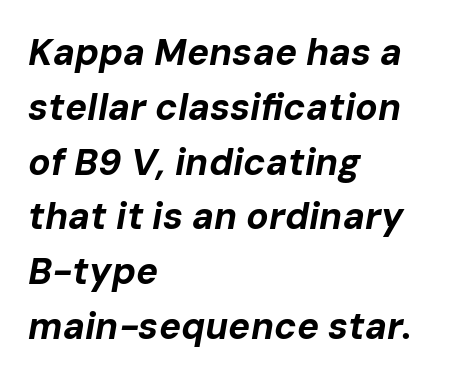
Q: Is the text bold? A: Yes.
Q: Is the text italic (slanted)? A: Yes, it leans right by about 10 degrees.
Q: Is the text underlined? A: No.
Q: How is the paragraph aligned? A: Left-aligned.
Q: Is the spacing between letters normal or unusually wide? A: Normal.
Q: Is the spacing between lines tight, normal or loose? A: Normal.
Q: Width (condensed, normal, or wide)? A: Normal.
Q: Stroke contrast? A: Low.
Q: x-height? A: Medium.
Q: Monospaced? A: No.
